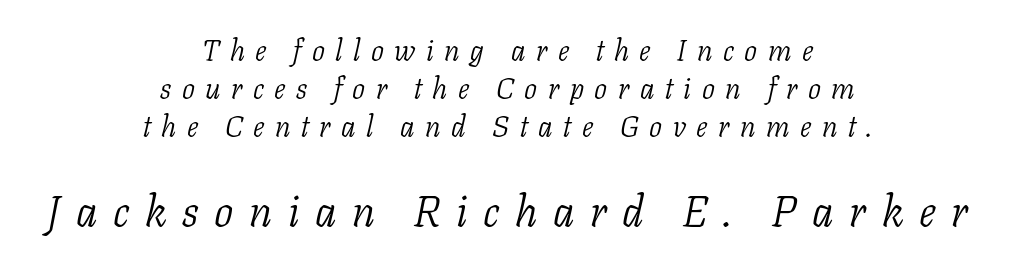
Q: Is the text bold? A: No.
Q: Is the text italic (slanted)? A: Yes, it leans right by about 11 degrees.
Q: Is the typeface a serif or a sans-serif typeface? A: Serif.
Q: Is the text underlined? A: No.
Q: How is the paragraph aligned? A: Centered.
Q: Is the spacing between letters normal or unusually wide? A: Unusually wide.
Q: Is the spacing between lines tight, normal or loose? A: Normal.
Q: Which block of text is set in a larger size, the first (top) or the second (bottom)? A: The second (bottom) one.
Q: Width (condensed, normal, or wide)? A: Normal.
Q: Stroke contrast? A: Low.
Q: x-height? A: Medium.
Q: Monospaced? A: No.
